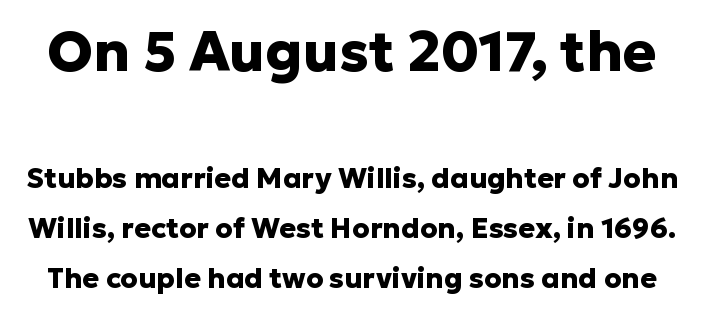
Q: Is the text bold? A: Yes.
Q: Is the text italic (slanted)? A: No, it is upright.
Q: Is the typeface a serif or a sans-serif typeface? A: Sans-serif.
Q: Is the text underlined? A: No.
Q: Is the spacing between letters normal or unusually wide? A: Normal.
Q: Which block of text is set in a larger size, the first (top) or the second (bottom)? A: The first (top) one.
Q: Width (condensed, normal, or wide)? A: Normal.
Q: Stroke contrast? A: Low.
Q: x-height? A: Medium.
Q: Monospaced? A: No.
